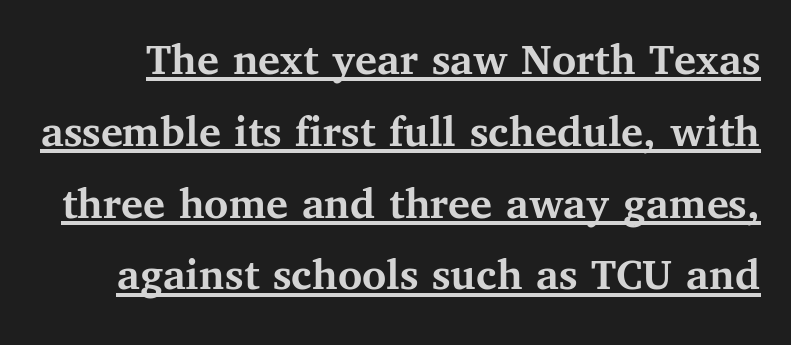
{"serif": "yes", "italic": "no", "bold": "yes", "weight": "semibold", "width": "normal", "stroke_contrast": "medium", "x_height": "medium", "monospaced": "no", "underline": "yes", "line_spacing": "normal", "line_spacing_ratio": 1.56, "letter_spacing": "normal", "letter_spacing_em": 0.0, "glyph_px": 46}
